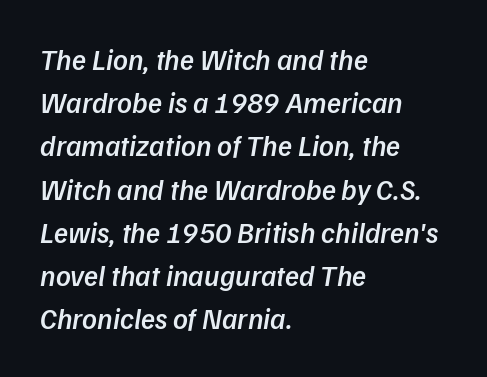
Q: Is the text bold? A: Semi-bold.
Q: Is the text italic (slanted)? A: Yes, it leans right by about 9 degrees.
Q: Is the text underlined? A: No.
Q: How is the paragraph aligned? A: Left-aligned.
Q: Is the spacing between letters normal or unusually wide? A: Normal.
Q: Is the spacing between lines tight, normal or loose? A: Normal.
Q: Width (condensed, normal, or wide)? A: Normal.
Q: Stroke contrast? A: Low.
Q: x-height? A: Medium.
Q: Monospaced? A: No.
